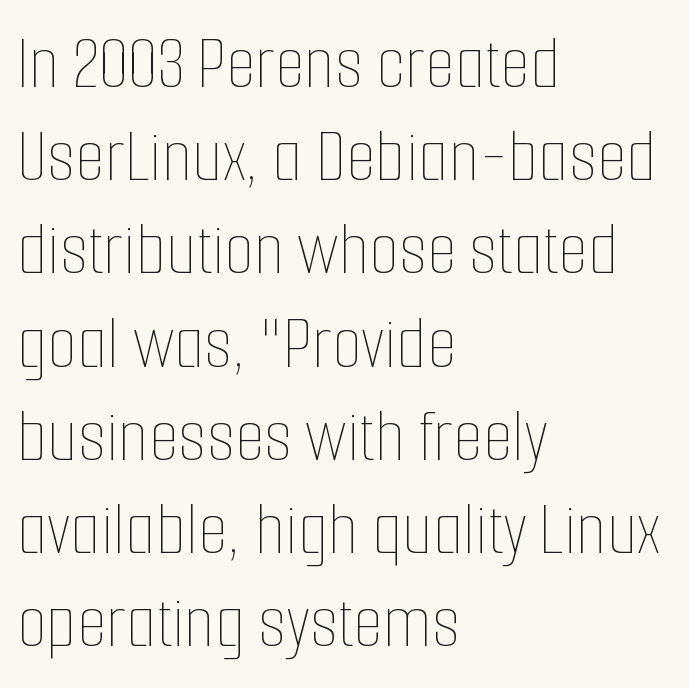
Note the varied advance widths — an 'i' is clearly narrower than an 'm'. Left-aligned paragraph, ragged on the right. Stems and bowls with no extra thickness — not bold. Inter-character spacing is left at the font's built-in metrics. The axis of the letterforms is exactly vertical. Underlining? Definitely not there.
